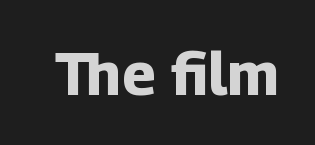
Does extra space separate the letters? No, they use regular spacing. Are there feet on the stems? There aren't — it's a sans. Here the designer chose a conventional face with non-uniform glyph widths. Letters rest on an invisible, unmarked baseline. The letters stand upright; this is a roman face.
